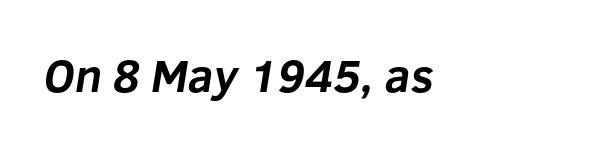
The image shows 46 px bold sans-serif type; set left-aligned, normal letter spacing, not underlined; low stroke contrast and a medium x-height.
